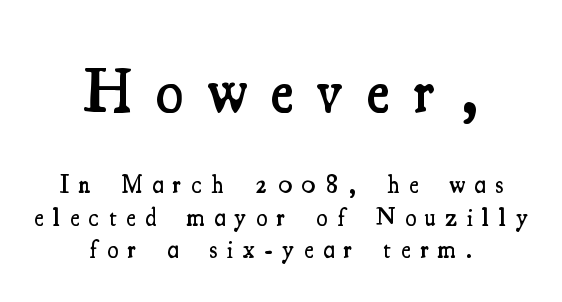
{"serif": "yes", "italic": "no", "bold": "semi", "weight": "semibold", "width": "condensed", "stroke_contrast": "medium", "x_height": "small", "monospaced": "no", "underline": "no", "align": "center", "line_spacing": "normal", "line_spacing_ratio": 1.31, "letter_spacing": "wide", "letter_spacing_em": 0.39, "larger_block": "first", "size_ratio": 2.48, "glyph_px": 62}
